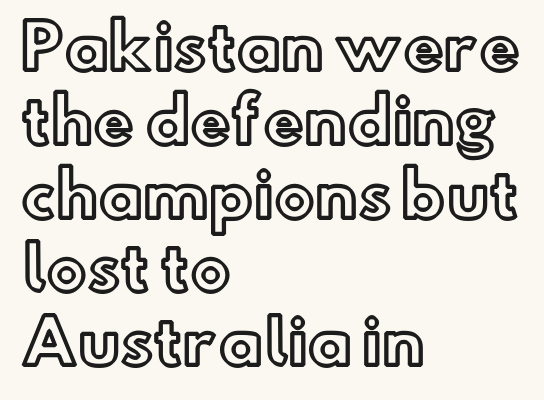
{"italic": "no", "width": "normal", "x_height": "small", "monospaced": "no", "underline": "no", "align": "left", "line_spacing_ratio": 1.21, "letter_spacing": "normal", "letter_spacing_em": 0.0, "glyph_px": 61}
